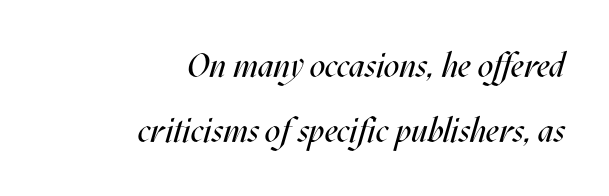
Q: Is the text bold? A: No.
Q: Is the text italic (slanted)? A: Yes, it leans right by about 17 degrees.
Q: Is the text underlined? A: No.
Q: How is the paragraph aligned? A: Right-aligned.
Q: Is the spacing between letters normal or unusually wide? A: Normal.
Q: Is the spacing between lines tight, normal or loose? A: Loose.
Q: Width (condensed, normal, or wide)? A: Condensed.
Q: Stroke contrast? A: Medium.
Q: x-height? A: Large.
Q: Monospaced? A: No.
